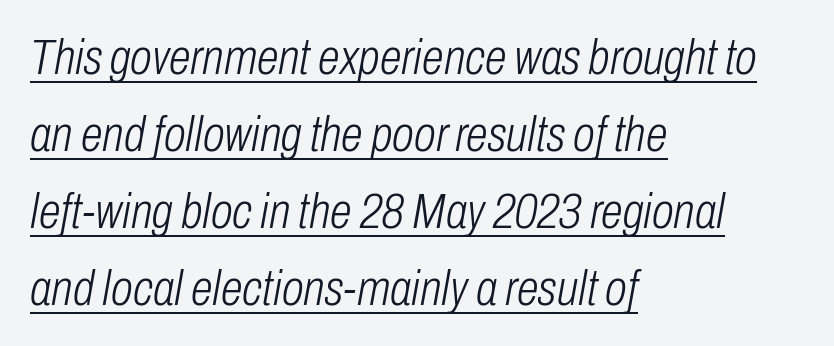
{"italic": "yes", "lean": "right", "slant_degrees": 10, "bold": "no", "weight": "light", "width": "condensed", "stroke_contrast": "low", "x_height": "medium", "monospaced": "no", "underline": "yes", "align": "left", "line_spacing": "normal", "line_spacing_ratio": 1.54, "letter_spacing": "normal", "letter_spacing_em": 0.0, "glyph_px": 50}
